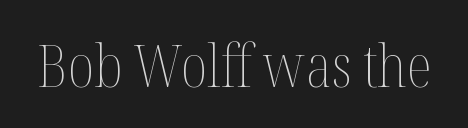
Q: Is the text bold? A: No.
Q: Is the text italic (slanted)? A: No, it is upright.
Q: Is the text underlined? A: No.
Q: Is the spacing between letters normal or unusually wide? A: Normal.
Q: Width (condensed, normal, or wide)? A: Condensed.
Q: Stroke contrast? A: Medium.
Q: x-height? A: Medium.
Q: Monospaced? A: No.
